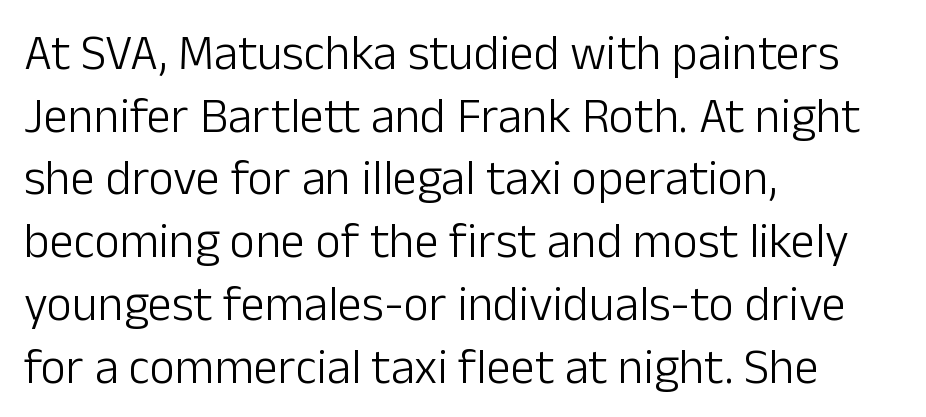
You could not count columns in this text — the font is proportionally spaced. The font's upright variant was chosen for this text. The rendering uses a moderate line-height, typical for paragraphs. Nope, no serifs anywhere on these letters. Horizontal alignment here is leftward, the default for most running prose. Nothing heavy about these letters — not bold at all.
